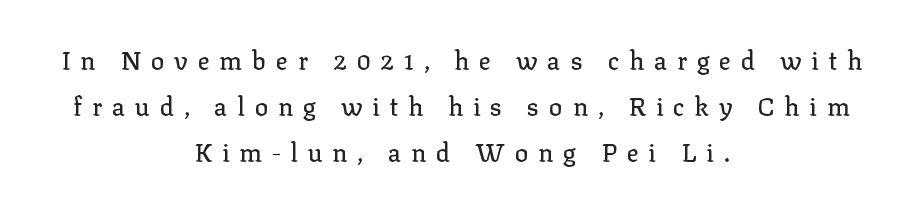
Q: Is the text italic (slanted)? A: No, it is upright.
Q: Is the text underlined? A: No.
Q: How is the paragraph aligned? A: Centered.
Q: Is the spacing between letters normal or unusually wide? A: Unusually wide.
